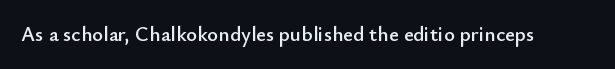
The image shows 21 px text type, upright; set normal letter spacing, not underlined.
